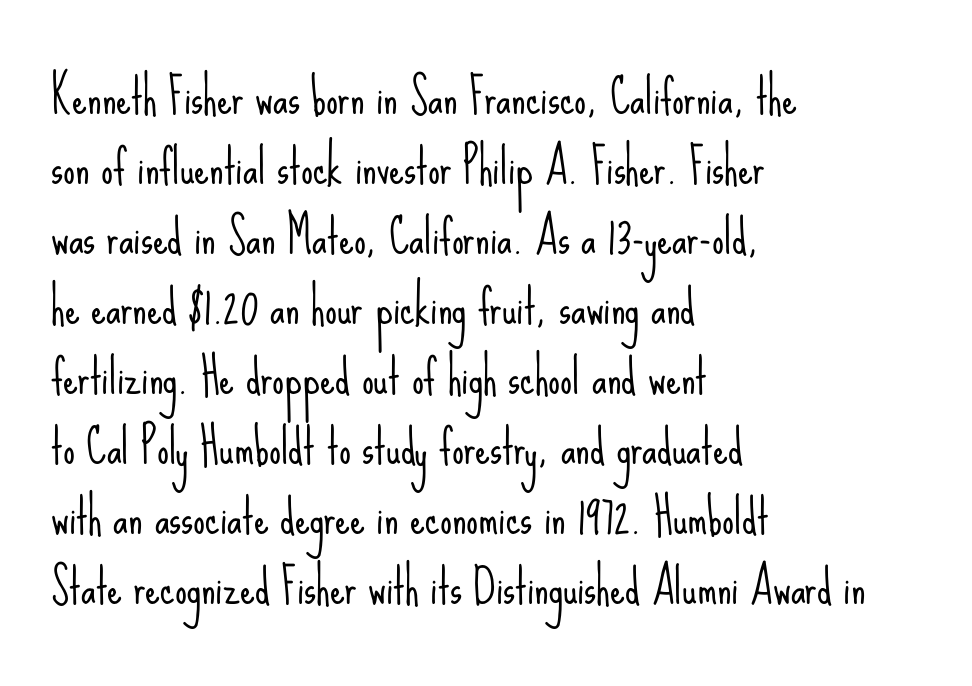
The lines in this sample share a left origin and differ only in where they stop. Successive baselines arrive at the customary interval. Ordinary non-slanted type is in use. Characters follow at the spacing the type designer built in. The font family rendered here belongs to the sans-serif group. Heaviness? Minimal to ordinary, like unemphasized prose.
